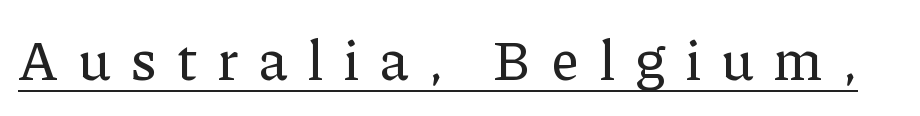
Q: Is the text italic (slanted)? A: No, it is upright.
Q: Is the typeface a serif or a sans-serif typeface? A: Serif.
Q: Is the text underlined? A: Yes.
Q: Is the spacing between letters normal or unusually wide? A: Unusually wide.
Q: Width (condensed, normal, or wide)? A: Normal.
Q: Stroke contrast? A: Low.
Q: x-height? A: Medium.
Q: Monospaced? A: No.
